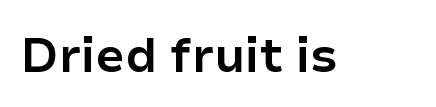
The image shows 48 px bold sans-serif type, upright; set normal letter spacing, not underlined; low stroke contrast and a medium x-height.
